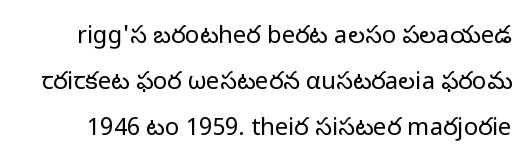
Each stroke keeps to a modest, everyday thickness or less. This block would shrink considerably if given ordinary leading; it's expanded now. No word sits above an underline. Ordinary non-slanted type is in use. Caption: standard tracking, unaltered.
